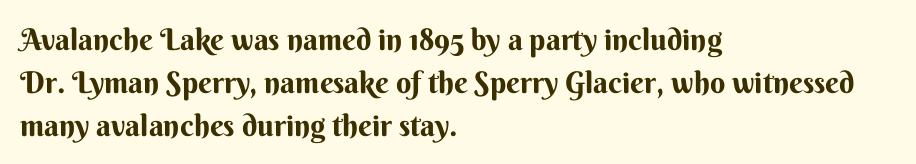
The image shows 30 px sans-serif type, upright; set left-aligned, normal line spacing (1.43x), normal letter spacing, not underlined; medium stroke contrast and a small x-height.
